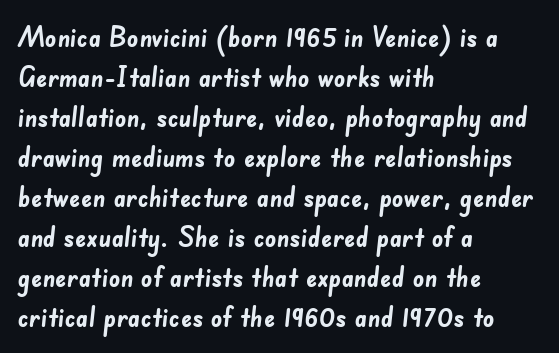
The image shows 28 px semibold sans-serif type; set left-aligned, normal line spacing (1.43x), normal letter spacing, not underlined; low stroke contrast and a small x-height.
